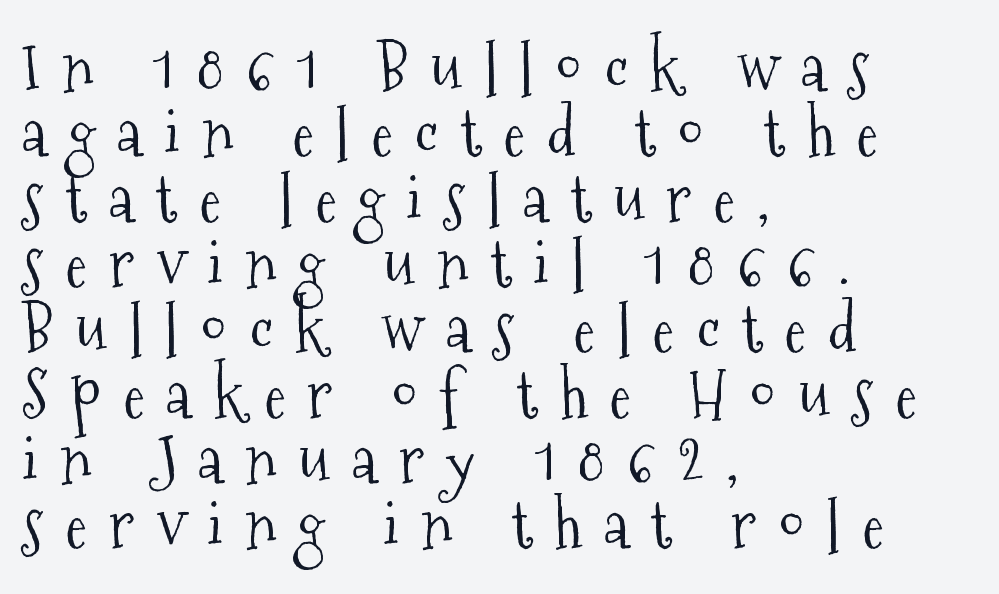
{"serif": "yes", "italic": "no", "bold": "no", "weight": "light", "width": "condensed", "stroke_contrast": "medium", "x_height": "medium", "monospaced": "no", "underline": "no", "align": "left", "line_spacing": "tight", "line_spacing_ratio": 0.99, "letter_spacing": "wide", "letter_spacing_em": 0.33, "glyph_px": 66}
